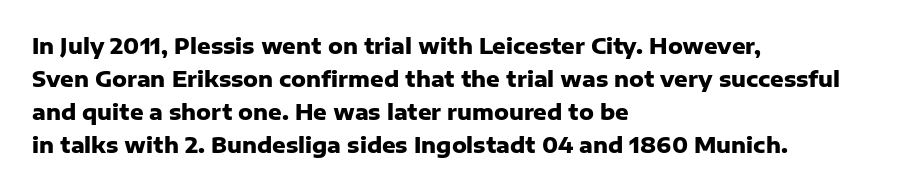
The sample has been set heavy, in full bold. Any mark beneath the type? The region is blank. The ragged edge is on the right, which tells us the setting is flush left. This sample uses plain, unmodified letter spacing. Posture: vertical. Does the leading feel generous? No, just average.
